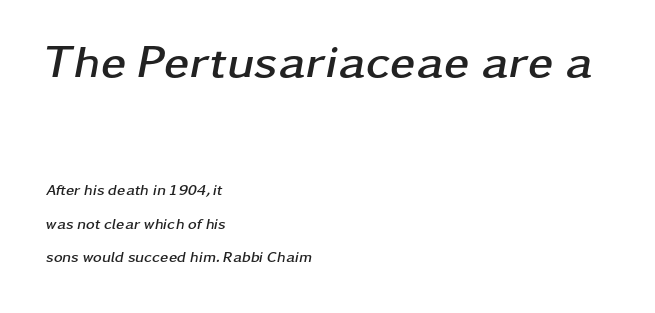
The glyphs are unaccompanied by any horizontal stroke below them. The ragged edge is on the right, which tells us the setting is flush left. You'd pick this weight for a headline — it's a proper bold. The passage shown is typed in a proportional face where columns would drift. The designer gave the opening block more size than the closing block.
